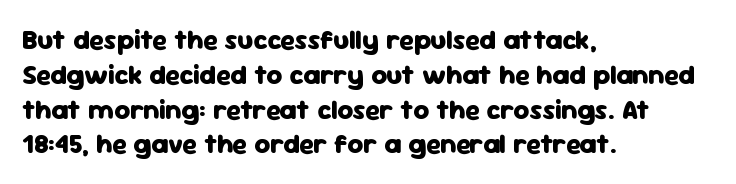
Q: Is the text bold? A: Yes.
Q: Is the text italic (slanted)? A: No, it is upright.
Q: Is the text underlined? A: No.
Q: How is the paragraph aligned? A: Left-aligned.
Q: Is the spacing between letters normal or unusually wide? A: Normal.
Q: Is the spacing between lines tight, normal or loose? A: Normal.
